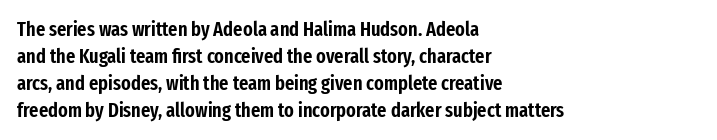
{"italic": "no", "underline": "no", "align": "left", "line_spacing": "normal", "line_spacing_ratio": 1.35, "letter_spacing": "normal", "letter_spacing_em": 0.0, "glyph_px": 20}
